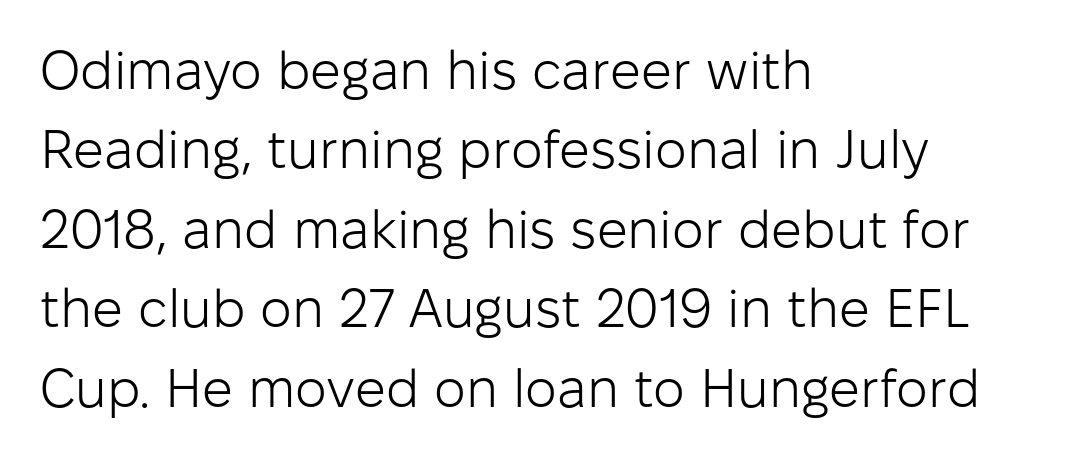
The image shows 54 px light sans-serif type, upright; set left-aligned, normal line spacing (1.47x), normal letter spacing, not underlined; low stroke contrast and a medium x-height.
